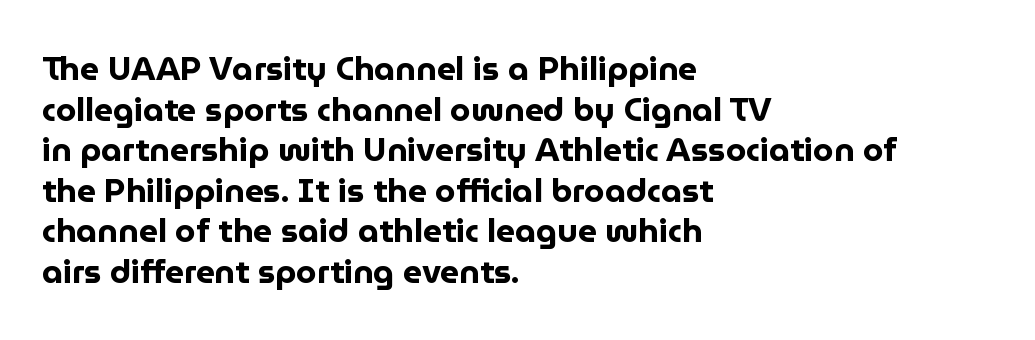
The image shows 33 px bold sans-serif type, upright; set left-aligned, line spacing 1.23x, normal letter spacing, not underlined; low stroke contrast and a medium x-height.
